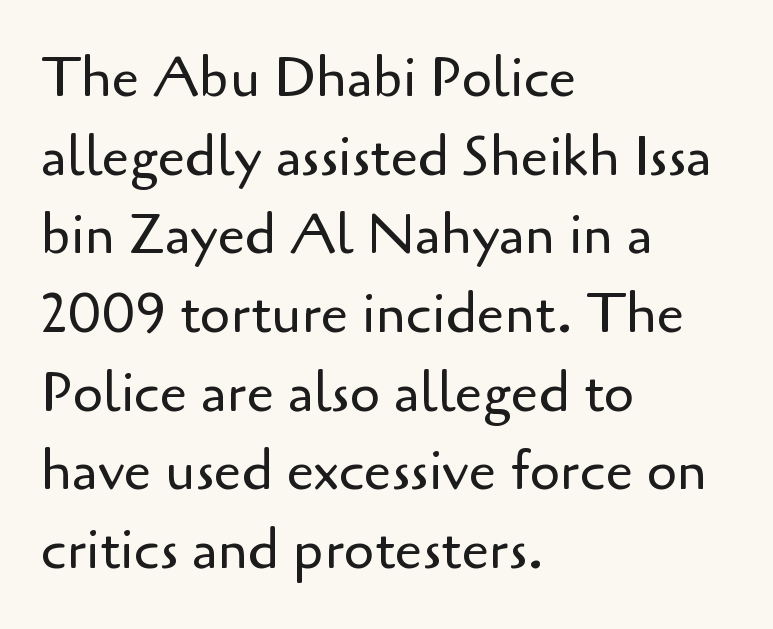
The image shows 55 px regular-weight sans-serif type, upright; set left-aligned, normal line spacing (1.43x), normal letter spacing, not underlined; low stroke contrast and a small x-height.
